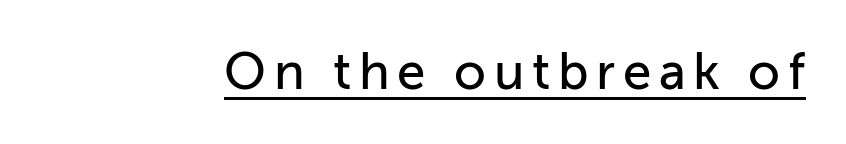
The image shows 51 px sans-serif type, upright; set underlined; low stroke contrast and a medium x-height.
